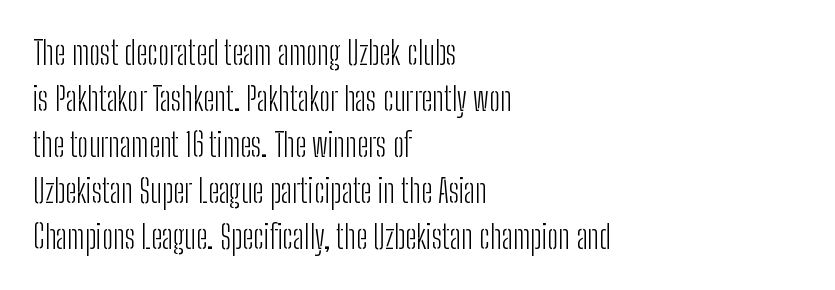
The image shows 32 px light, condensed sans-serif type, upright; set left-aligned, normal line spacing (1.44x), normal letter spacing, not underlined; low stroke contrast and a medium x-height.
